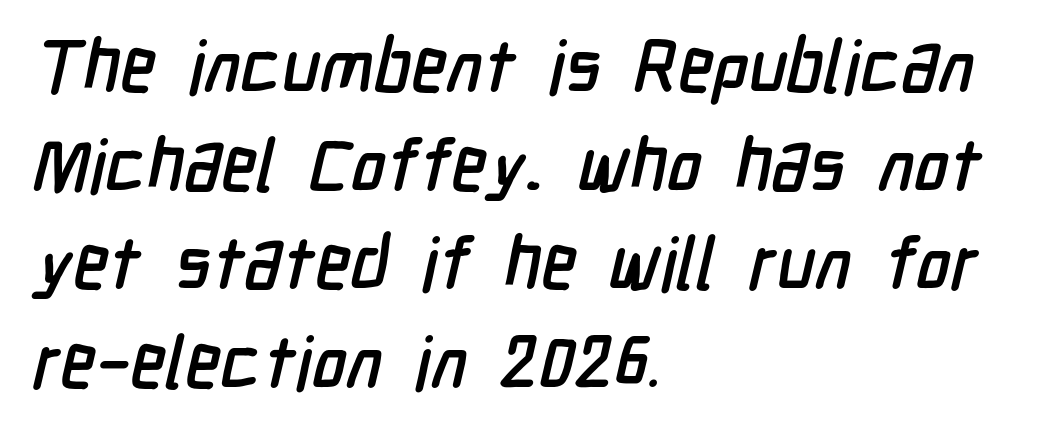
Q: Is the typeface a serif or a sans-serif typeface? A: Sans-serif.
Q: Is the text underlined? A: No.
Q: How is the paragraph aligned? A: Left-aligned.
Q: Is the spacing between letters normal or unusually wide? A: Normal.
Q: Is the spacing between lines tight, normal or loose? A: Normal.
Q: Width (condensed, normal, or wide)? A: Condensed.
Q: Stroke contrast? A: Low.
Q: x-height? A: Medium.
Q: Monospaced? A: No.
